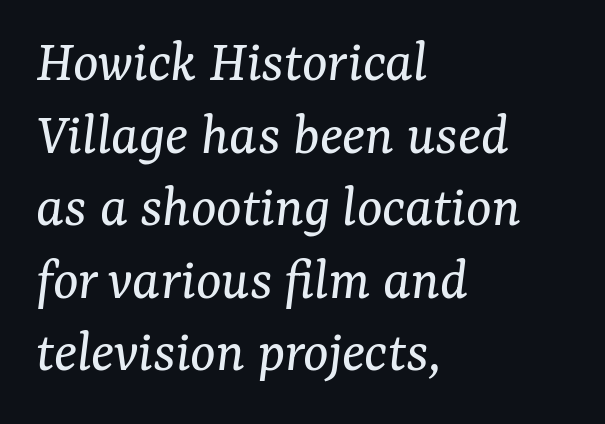
Q: Is the text bold? A: No.
Q: Is the text italic (slanted)? A: Yes, it leans right by about 7 degrees.
Q: Is the typeface a serif or a sans-serif typeface? A: Serif.
Q: Is the text underlined? A: No.
Q: How is the paragraph aligned? A: Left-aligned.
Q: Is the spacing between letters normal or unusually wide? A: Normal.
Q: Width (condensed, normal, or wide)? A: Normal.
Q: Stroke contrast? A: Medium.
Q: x-height? A: Medium.
Q: Monospaced? A: No.
